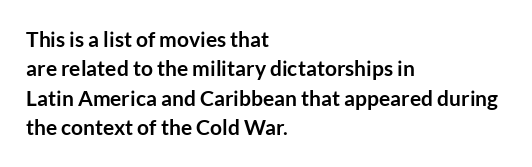
Q: Is the text bold? A: Yes.
Q: Is the text italic (slanted)? A: No, it is upright.
Q: Is the text underlined? A: No.
Q: How is the paragraph aligned? A: Left-aligned.
Q: Is the spacing between letters normal or unusually wide? A: Normal.
Q: Is the spacing between lines tight, normal or loose? A: Normal.
